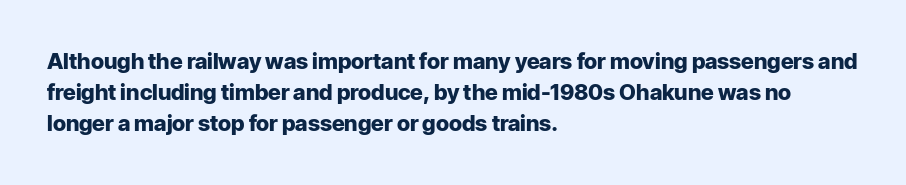
Ordinary non-slanted type is in use. The space between consecutive lines is moderate. The strokes are fattened all the way to bold. No extra tracking has been applied to these lines. Quick note: underline off. The typesetter chose a ragged-right arrangement here.
